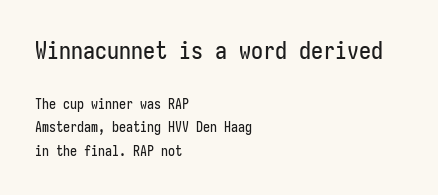
Q: Is the text italic (slanted)? A: No, it is upright.
Q: Is the text underlined? A: No.
Q: How is the paragraph aligned? A: Left-aligned.
Q: Is the spacing between letters normal or unusually wide? A: Normal.
Q: Is the spacing between lines tight, normal or loose? A: Normal.
Q: Which block of text is set in a larger size, the first (top) or the second (bottom)? A: The first (top) one.
